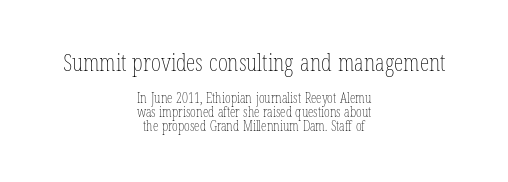
Q: Is the text bold? A: No.
Q: Is the text italic (slanted)? A: No, it is upright.
Q: Is the text underlined? A: No.
Q: How is the paragraph aligned? A: Centered.
Q: Is the spacing between letters normal or unusually wide? A: Normal.
Q: Is the spacing between lines tight, normal or loose? A: Tight.
Q: Which block of text is set in a larger size, the first (top) or the second (bottom)? A: The first (top) one.
